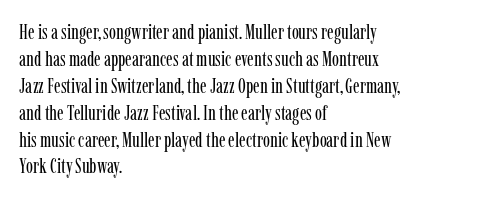
These lines keep a tight, regular rhythm from letter to letter. The rows are spaced the way most documents space them. Nothing heavy about these letters — not bold at all. A roman cut, with each character standing at attention. Check under the words: just untouched page. All the whitespace from short lines collects on the right.
